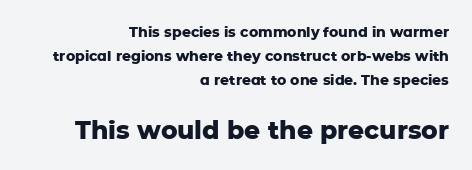
The image shows 25 px bold type, upright; set right-aligned, normal line spacing (1.7x), normal letter spacing, not underlined; the second (bottom) block is 1.79x larger.
